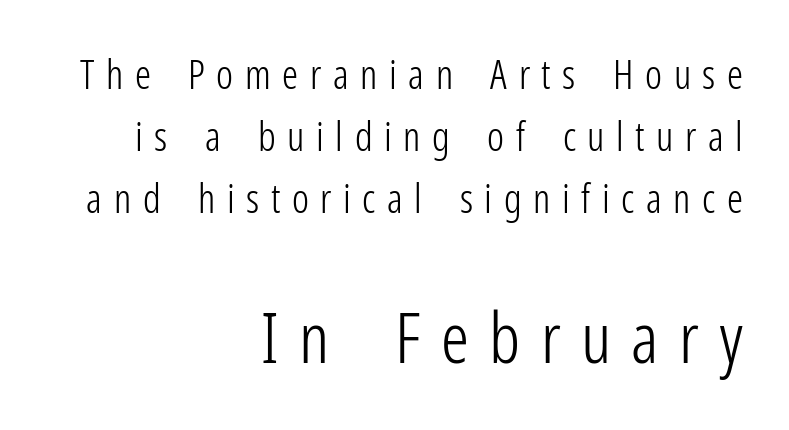
{"serif": "no", "italic": "no", "bold": "no", "weight": "light", "width": "condensed", "stroke_contrast": "low", "x_height": "medium", "monospaced": "no", "underline": "no", "align": "right", "line_spacing": "normal", "line_spacing_ratio": 1.55, "letter_spacing": "wide", "letter_spacing_em": 0.29, "larger_block": "second", "size_ratio": 1.75, "glyph_px": 70}
